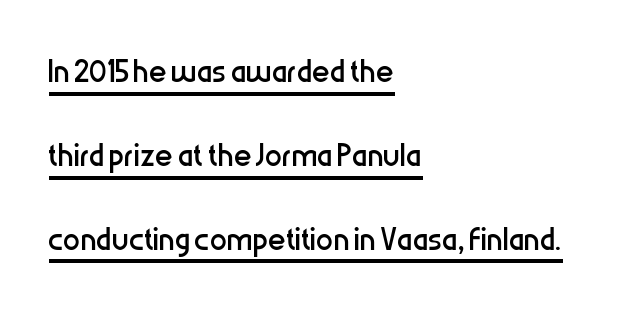
Q: Is the text bold? A: No.
Q: Is the text italic (slanted)? A: No, it is upright.
Q: Is the typeface a serif or a sans-serif typeface? A: Sans-serif.
Q: Is the text underlined? A: Yes.
Q: How is the paragraph aligned? A: Left-aligned.
Q: Is the spacing between letters normal or unusually wide? A: Normal.
Q: Is the spacing between lines tight, normal or loose? A: Loose.
Q: Width (condensed, normal, or wide)? A: Condensed.
Q: Stroke contrast? A: Low.
Q: x-height? A: Medium.
Q: Monospaced? A: No.
